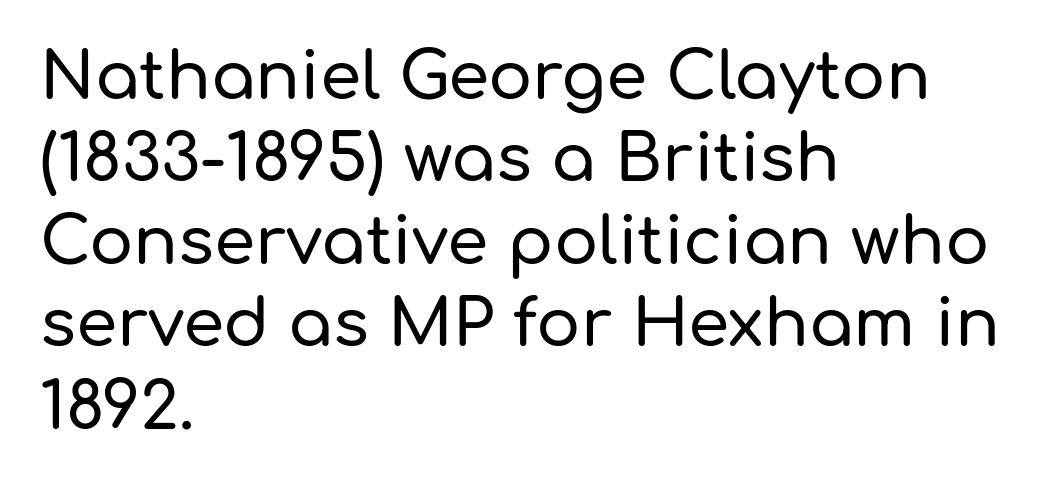
Q: Is the text italic (slanted)? A: No, it is upright.
Q: Is the typeface a serif or a sans-serif typeface? A: Sans-serif.
Q: Is the text underlined? A: No.
Q: How is the paragraph aligned? A: Left-aligned.
Q: Is the spacing between letters normal or unusually wide? A: Normal.
Q: Is the spacing between lines tight, normal or loose? A: Normal.
Q: Width (condensed, normal, or wide)? A: Normal.
Q: Stroke contrast? A: Low.
Q: x-height? A: Medium.
Q: Monospaced? A: No.
